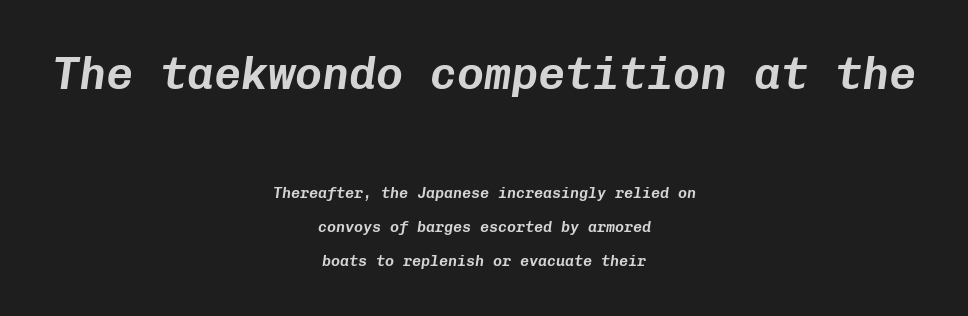
{"italic": "yes", "lean": "right", "slant_degrees": 8, "width": "normal", "stroke_contrast": "low", "x_height": "medium", "monospaced": "yes", "underline": "no", "align": "center", "line_spacing": "loose", "line_spacing_ratio": 2.25, "letter_spacing": "normal", "letter_spacing_em": 0.0, "larger_block": "first", "size_ratio": 3.0, "glyph_px": 45}
